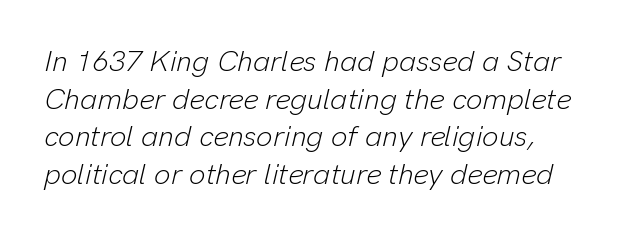
Q: Is the text bold? A: No.
Q: Is the text italic (slanted)? A: Yes, it leans right by about 13 degrees.
Q: Is the text underlined? A: No.
Q: How is the paragraph aligned? A: Left-aligned.
Q: Is the spacing between letters normal or unusually wide? A: Normal.
Q: Is the spacing between lines tight, normal or loose? A: Normal.
Q: Width (condensed, normal, or wide)? A: Normal.
Q: Stroke contrast? A: Low.
Q: x-height? A: Medium.
Q: Monospaced? A: No.
